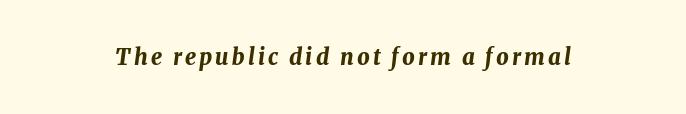
{"italic": "yes", "lean": "right", "slant_degrees": 8, "bold": "yes", "underline": "no", "glyph_px": 22}
